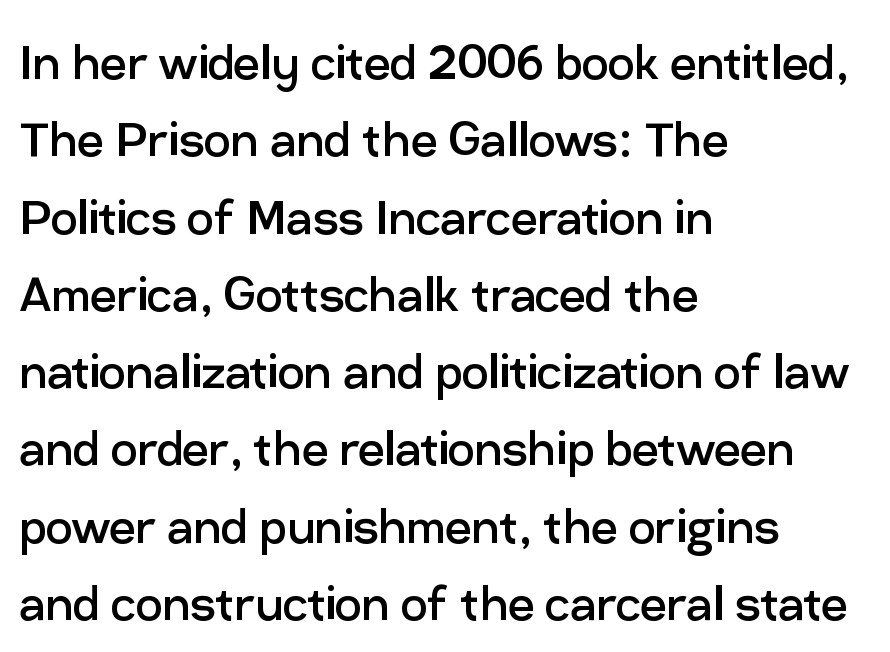
{"serif": "no", "italic": "no", "bold": "no", "weight": "regular", "width": "normal", "stroke_contrast": "low", "x_height": "medium", "monospaced": "no", "underline": "no", "align": "left", "line_spacing": "normal", "line_spacing_ratio": 1.31, "letter_spacing": "normal", "letter_spacing_em": 0.0, "glyph_px": 59}
